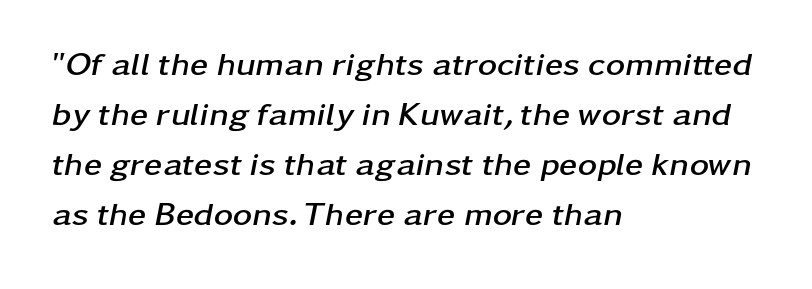
You could not count columns in this text — the font is proportionally spaced. These lines were composed using italics. Plenty of ink on the page — the face is bold. Each row of text sits above clean, open space. Each line starts at the same left margin while the right side varies.
